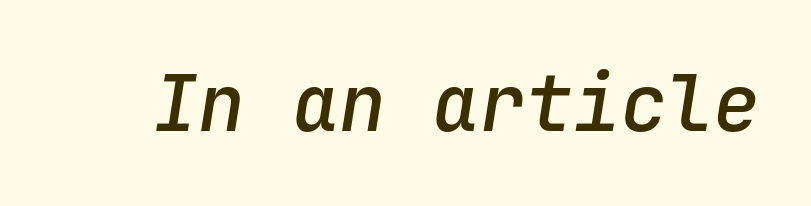
Q: Is the text bold? A: Semi-bold.
Q: Is the text italic (slanted)? A: Yes, it leans right by about 9 degrees.
Q: Is the text underlined? A: No.
Q: Is the spacing between letters normal or unusually wide? A: Normal.
Q: Width (condensed, normal, or wide)? A: Normal.
Q: Stroke contrast? A: Low.
Q: x-height? A: Medium.
Q: Monospaced? A: Yes.
